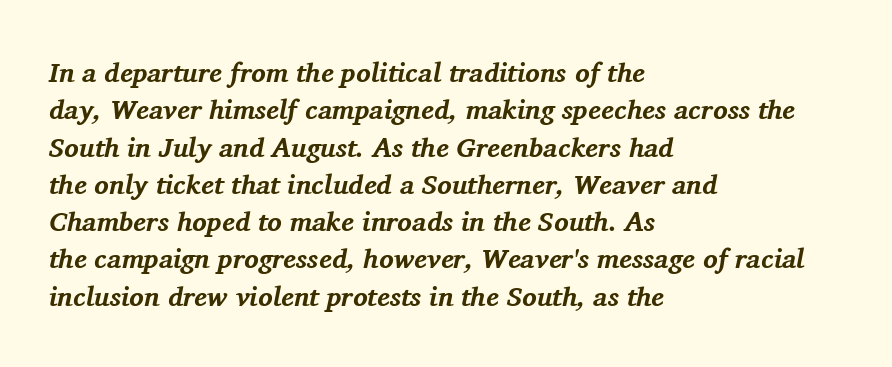
The image shows 27 px bold type, italic (leaning right); set left-aligned, normal line spacing (1.38x), normal letter spacing, not underlined.
